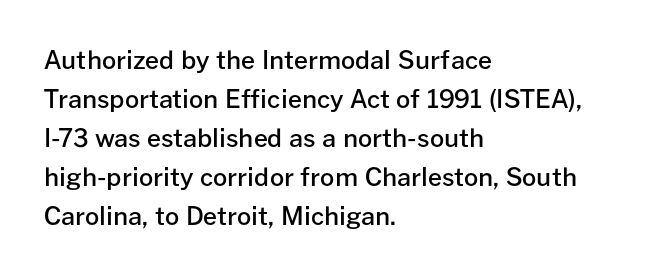
Nope, not italic — everything's standing straight. Semibold letterforms, between regular and bold. A typesetter would call this leading conventional body-copy spacing. Any mark beneath the type? The region is blank. The rendering anchors every line to the left-hand side. Letter spacing: default.
